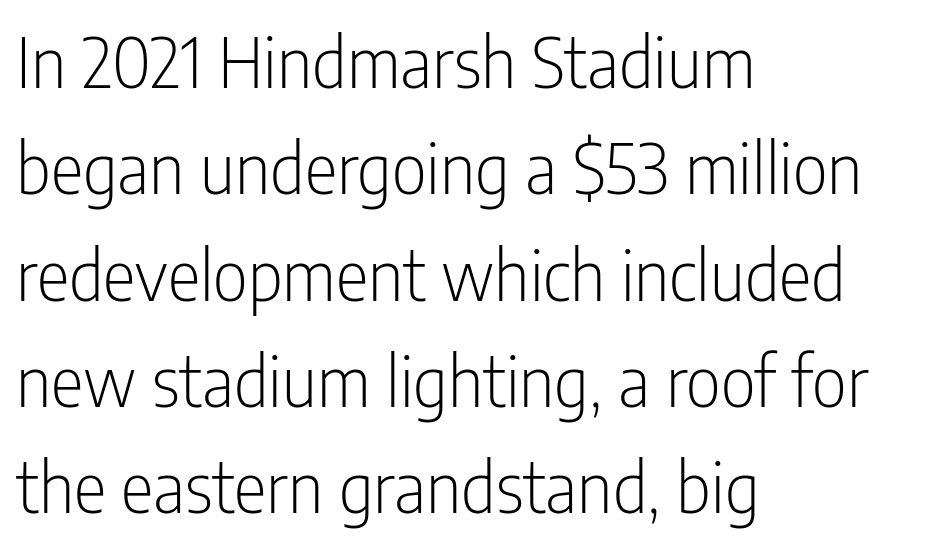
Regarding leading, the lines here are spaced in the standard way. Every row of glyphs begins at an identical x-position on the left. Unbolded letterforms with no extra heft. Typographically, this falls in the sans-serif category. Proportional: the letters do not fall into vertical columns. Nobody touched the tracking dial on this one.
